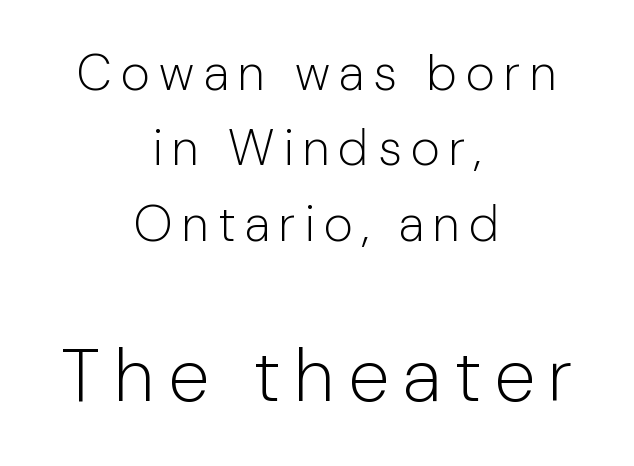
The image shows 75 px light sans-serif type, upright; set centered, normal line spacing (1.51x), not underlined; the second (bottom) block is 1.5x larger; low stroke contrast and a medium x-height.
